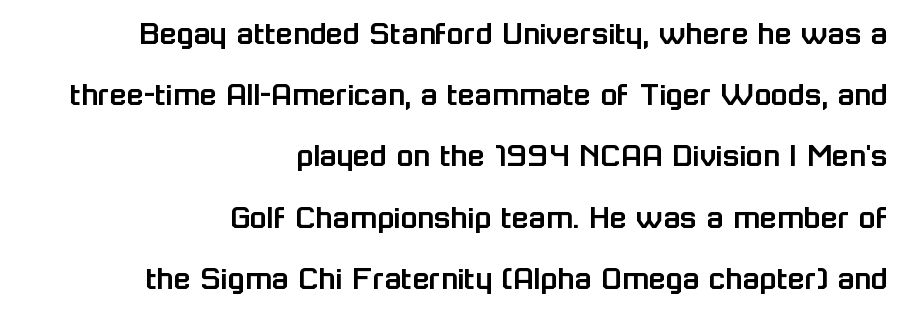
Q: Is the text italic (slanted)? A: No, it is upright.
Q: Is the typeface a serif or a sans-serif typeface? A: Sans-serif.
Q: Is the text underlined? A: No.
Q: How is the paragraph aligned? A: Right-aligned.
Q: Is the spacing between letters normal or unusually wide? A: Normal.
Q: Width (condensed, normal, or wide)? A: Normal.
Q: Stroke contrast? A: Low.
Q: x-height? A: Medium.
Q: Monospaced? A: No.
